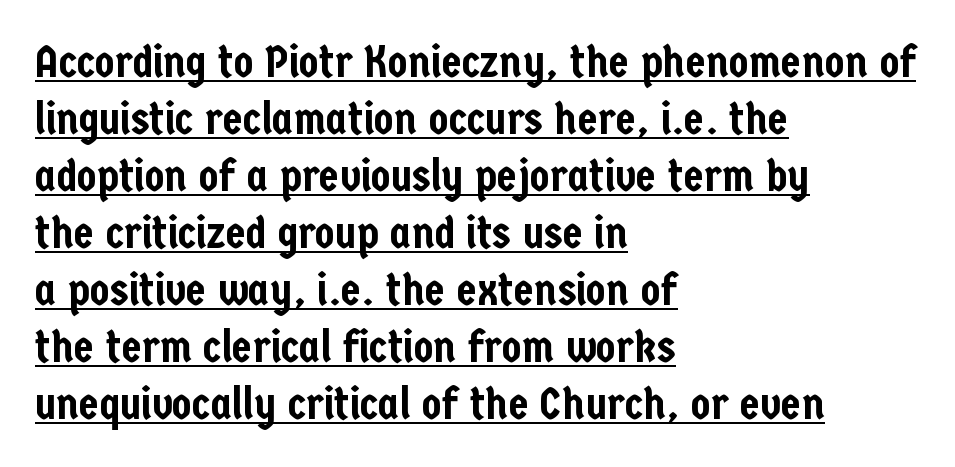
The image shows 46 px condensed sans-serif type, upright; set left-aligned, line spacing 1.24x, normal letter spacing, underlined; low stroke contrast and a medium x-height.
